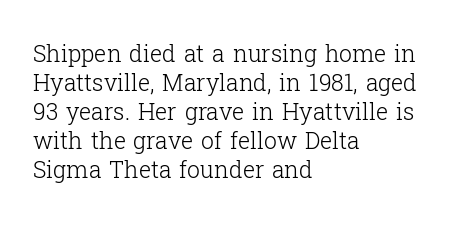
{"italic": "no", "bold": "no", "underline": "no", "align": "left", "line_spacing": "normal", "line_spacing_ratio": 1.26, "letter_spacing": "normal", "letter_spacing_em": 0.0, "glyph_px": 23}
